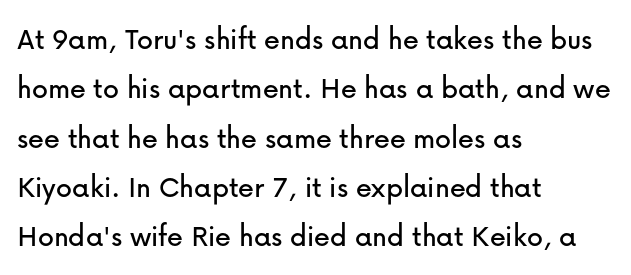
The image shows 32 px sans-serif type, upright; set left-aligned, normal line spacing (1.54x), normal letter spacing, not underlined; low stroke contrast and a medium x-height.
